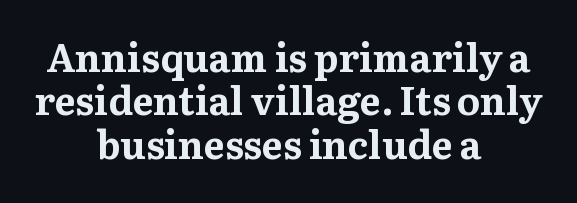
{"serif": "yes", "italic": "no", "bold": "yes", "weight": "bold", "width": "normal", "stroke_contrast": "medium", "x_height": "medium", "monospaced": "no", "underline": "no", "align": "center", "line_spacing": "tight", "line_spacing_ratio": 1.11, "letter_spacing": "normal", "letter_spacing_em": 0.0, "glyph_px": 39}
